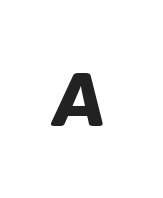
Q: Is the text bold? A: Yes.
Q: Is the text italic (slanted)? A: Yes, it leans right by about 6 degrees.
Q: Is the text underlined? A: No.
Q: Is the spacing between letters normal or unusually wide? A: Unusually wide.
Q: Width (condensed, normal, or wide)? A: Normal.
Q: Stroke contrast? A: Low.
Q: x-height? A: Medium.
Q: Monospaced? A: No.
